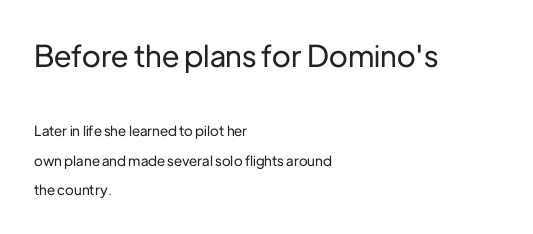
Q: Is the text italic (slanted)? A: No, it is upright.
Q: Is the typeface a serif or a sans-serif typeface? A: Sans-serif.
Q: Is the text underlined? A: No.
Q: How is the paragraph aligned? A: Left-aligned.
Q: Is the spacing between letters normal or unusually wide? A: Normal.
Q: Is the spacing between lines tight, normal or loose? A: Loose.
Q: Which block of text is set in a larger size, the first (top) or the second (bottom)? A: The first (top) one.
Q: Width (condensed, normal, or wide)? A: Normal.
Q: Stroke contrast? A: Low.
Q: x-height? A: Medium.
Q: Monospaced? A: No.
